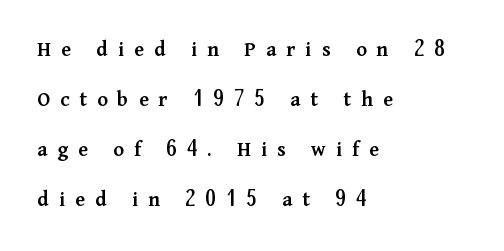
Rule under the text: the space is simply empty. Style check: upright. Leading is clearly above the norm, producing a sparse column. The characters look somewhat weighty, a semibold short of true bold.
